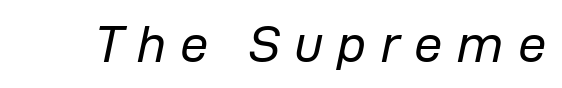
{"italic": "yes", "lean": "right", "slant_degrees": 12, "bold": "no", "weight": "regular", "width": "normal", "stroke_contrast": "low", "x_height": "medium", "monospaced": "no", "underline": "no", "letter_spacing": "wide", "letter_spacing_em": 0.28, "glyph_px": 51}
